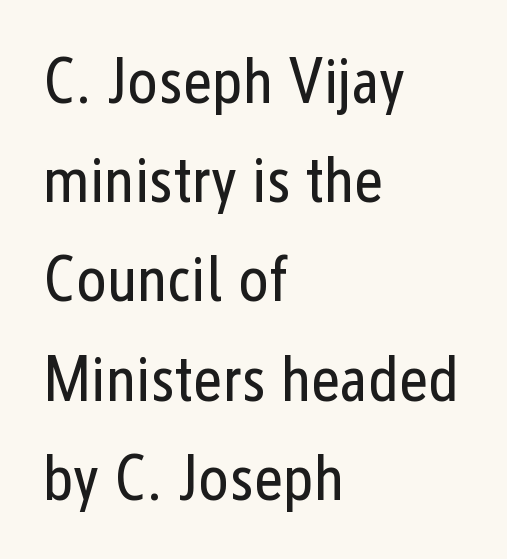
The characters are drawn with everyday or finer stroke widths. Does the lettering tilt? It doesn't — this is upright. Evenly set lines give the paragraph a standard silhouette. Layout note: lines flush left.
